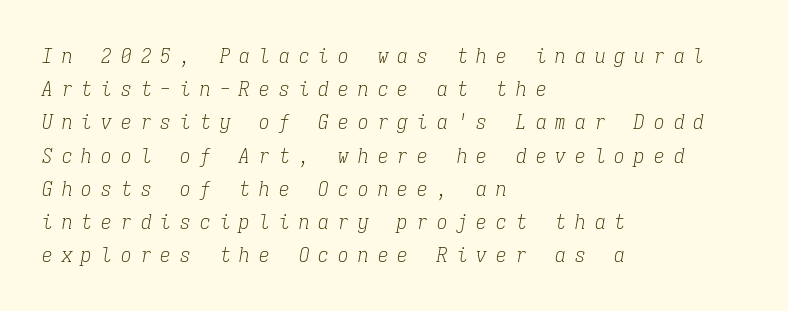
Q: Is the text bold? A: No.
Q: Is the text italic (slanted)? A: Yes, it leans right by about 9 degrees.
Q: Is the text underlined? A: No.
Q: How is the paragraph aligned? A: Left-aligned.
Q: Is the spacing between letters normal or unusually wide? A: Unusually wide.
Q: Is the spacing between lines tight, normal or loose? A: Normal.
